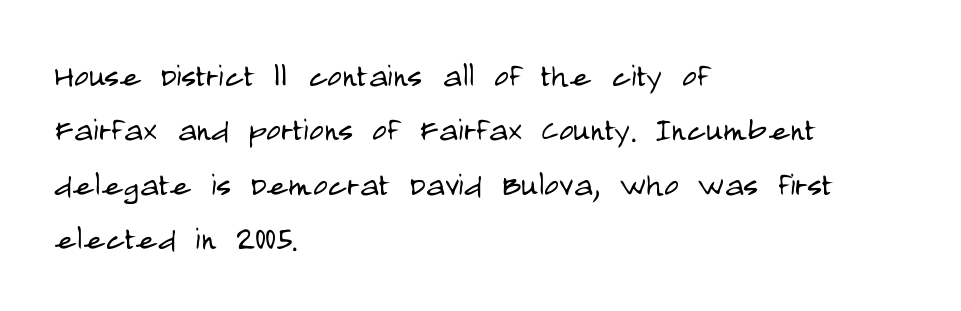
Q: Is the text bold? A: No.
Q: Is the text italic (slanted)? A: No, it is upright.
Q: Is the typeface a serif or a sans-serif typeface? A: Sans-serif.
Q: Is the text underlined? A: No.
Q: How is the paragraph aligned? A: Left-aligned.
Q: Is the spacing between letters normal or unusually wide? A: Normal.
Q: Is the spacing between lines tight, normal or loose? A: Normal.
Q: Width (condensed, normal, or wide)? A: Condensed.
Q: Stroke contrast? A: Low.
Q: x-height? A: Large.
Q: Monospaced? A: No.
